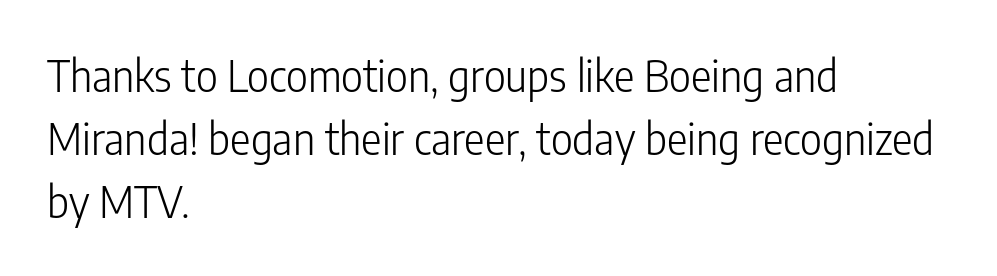
Q: Is the text bold? A: No.
Q: Is the text italic (slanted)? A: No, it is upright.
Q: Is the typeface a serif or a sans-serif typeface? A: Sans-serif.
Q: Is the text underlined? A: No.
Q: How is the paragraph aligned? A: Left-aligned.
Q: Is the spacing between letters normal or unusually wide? A: Normal.
Q: Is the spacing between lines tight, normal or loose? A: Normal.
Q: Width (condensed, normal, or wide)? A: Condensed.
Q: Stroke contrast? A: Low.
Q: x-height? A: Medium.
Q: Monospaced? A: No.
